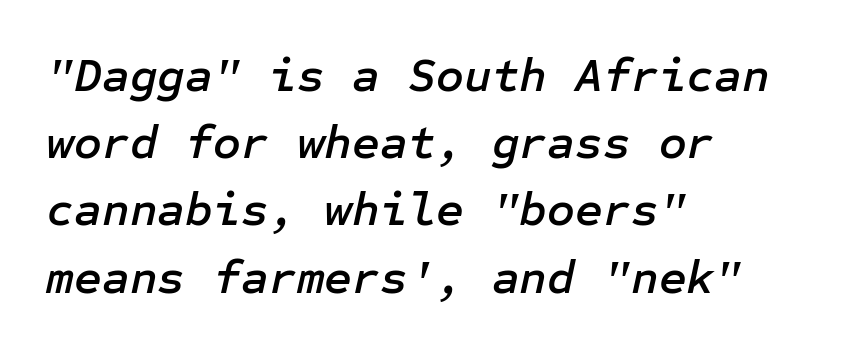
The image shows 48 px text type, italic (leaning right); set left-aligned, normal line spacing (1.4x), normal letter spacing, not underlined; low stroke contrast and a medium x-height.
